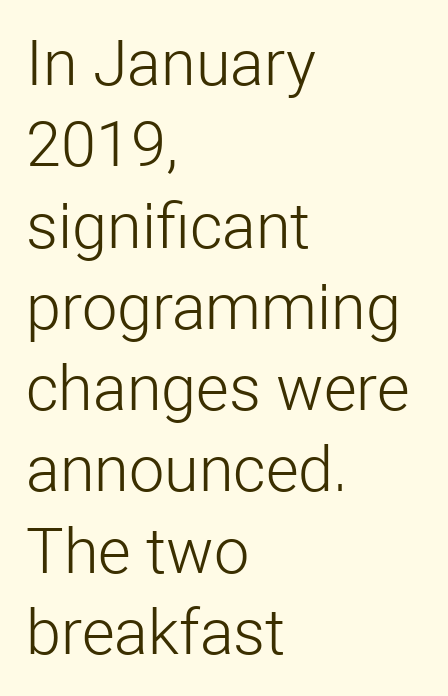
{"serif": "no", "italic": "no", "bold": "no", "weight": "light", "width": "normal", "stroke_contrast": "low", "x_height": "medium", "monospaced": "no", "underline": "no", "align": "left", "line_spacing": "normal", "line_spacing_ratio": 1.29, "letter_spacing": "normal", "letter_spacing_em": 0.0, "glyph_px": 63}
